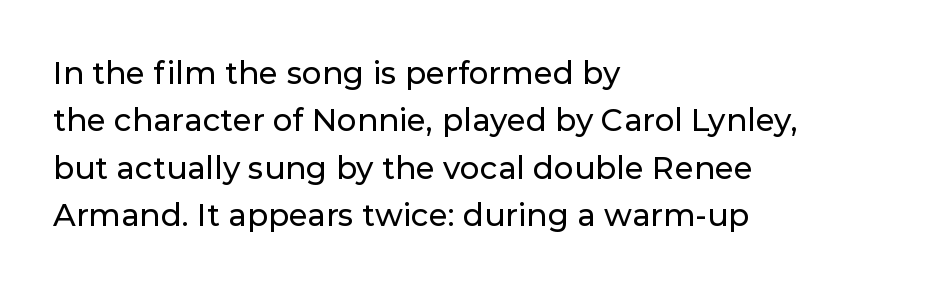
Q: Is the text italic (slanted)? A: No, it is upright.
Q: Is the typeface a serif or a sans-serif typeface? A: Sans-serif.
Q: Is the text underlined? A: No.
Q: How is the paragraph aligned? A: Left-aligned.
Q: Is the spacing between letters normal or unusually wide? A: Normal.
Q: Is the spacing between lines tight, normal or loose? A: Normal.
Q: Width (condensed, normal, or wide)? A: Normal.
Q: Stroke contrast? A: Low.
Q: x-height? A: Medium.
Q: Monospaced? A: No.
